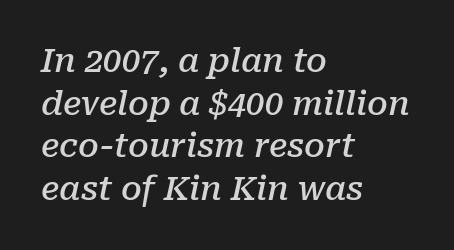
Each word holds together tightly as a unit, with standard inter-letter gaps. The specimen reads as italic at a glance. Normally led — the rows are evenly, conventionally spaced. Bare-footed words on every line. The lines in this sample share a left origin and differ only in where they stop.
